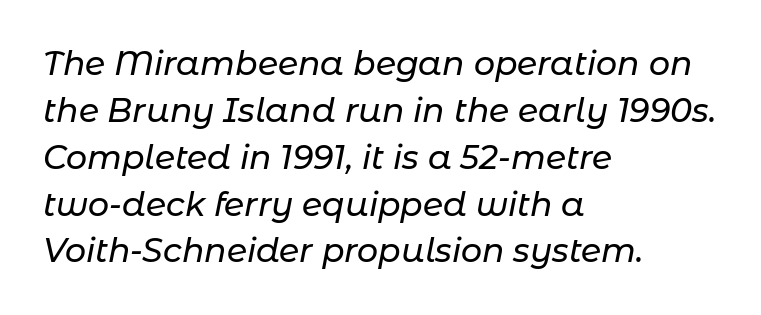
Q: Is the text italic (slanted)? A: Yes, it leans right by about 11 degrees.
Q: Is the text underlined? A: No.
Q: How is the paragraph aligned? A: Left-aligned.
Q: Is the spacing between letters normal or unusually wide? A: Normal.
Q: Is the spacing between lines tight, normal or loose? A: Normal.
Q: Width (condensed, normal, or wide)? A: Normal.
Q: Stroke contrast? A: Low.
Q: x-height? A: Medium.
Q: Monospaced? A: No.
